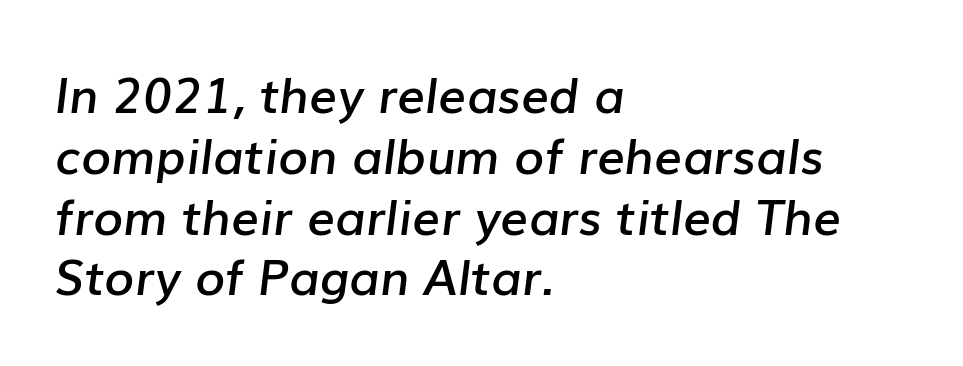
The passage shown has conventional tracking throughout. The face used here has a pronounced slope to its letters. This sample is left-justified, so line endings fall wherever the words run out. Is this a fixed-width face? No — the glyphs have proportional, varying widths. Decoration check: the copy has no underline.
